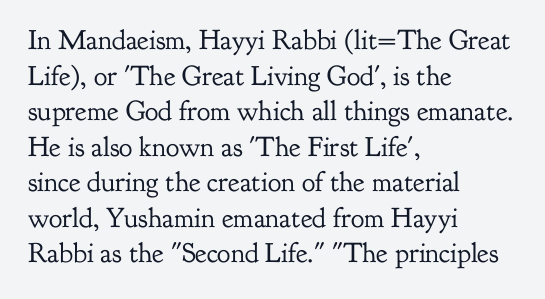
Q: Is the text bold? A: No.
Q: Is the text italic (slanted)? A: No, it is upright.
Q: Is the typeface a serif or a sans-serif typeface? A: Serif.
Q: Is the text underlined? A: No.
Q: How is the paragraph aligned? A: Left-aligned.
Q: Is the spacing between letters normal or unusually wide? A: Normal.
Q: Is the spacing between lines tight, normal or loose? A: Normal.
Q: Width (condensed, normal, or wide)? A: Normal.
Q: Stroke contrast? A: Low.
Q: x-height? A: Small.
Q: Monospaced? A: No.
